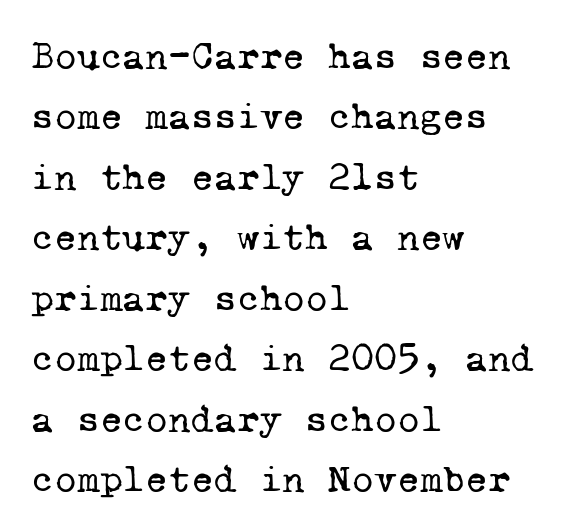
Is this a fixed-width face? Yes — each glyph sits in an identical cell. The face used here is rendered with its standard letterfit. Vertical stems look standard width or narrower in stroke. This rendering uses left alignment, leaving the right contour irregular. Nobody drew a line under any word here.
